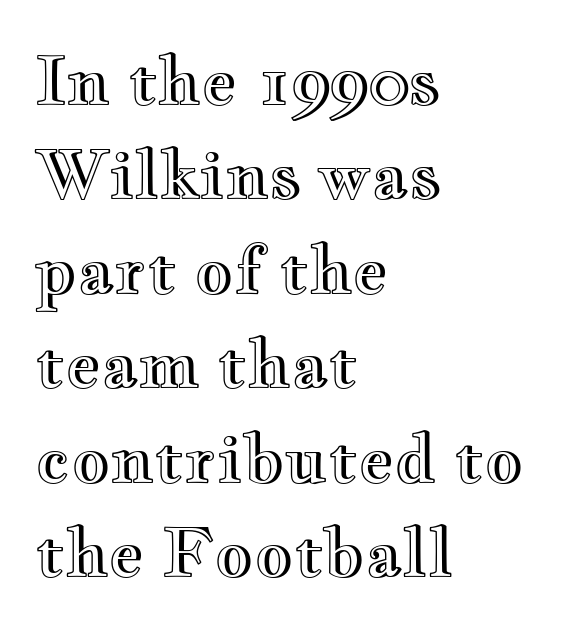
One-word summary of the alignment: left. Letter spacing: default. Proportional: the letters do not fall into vertical columns. The line-height multiplier appears to be the usual default. Just letters on the line, the space beneath them empty.
